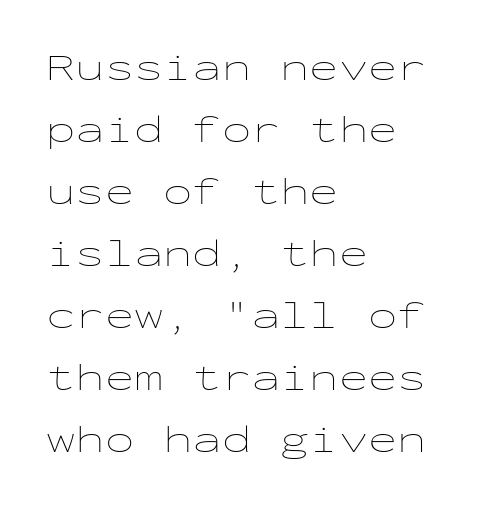
The passage shown is typed in a monospace face where columns stay perfectly aligned. Think standard paragraph weight, or any step lighter than that. Horizontal bands of white between lines are of average thickness. The rendering anchors every line to the left-hand side. Clear beneath every line of the passage. You could call the tracking neutral — neither tight nor loose.
